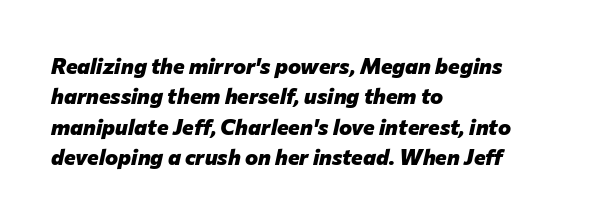
The compositor pushed each line to the left boundary. Thick stems and heavy bowls — unmistakably bold. Notice how the stems are inclined rather than vertical — that's the hallmark of italics. Rule under the text: the space is simply empty.
